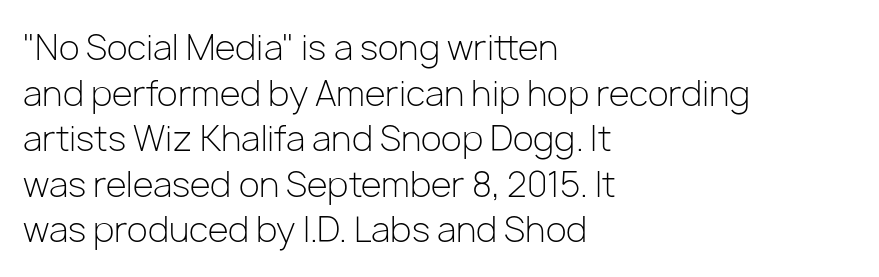
Q: Is the text bold? A: No.
Q: Is the text italic (slanted)? A: No, it is upright.
Q: Is the typeface a serif or a sans-serif typeface? A: Sans-serif.
Q: Is the text underlined? A: No.
Q: How is the paragraph aligned? A: Left-aligned.
Q: Is the spacing between letters normal or unusually wide? A: Normal.
Q: Is the spacing between lines tight, normal or loose? A: Normal.
Q: Width (condensed, normal, or wide)? A: Normal.
Q: Stroke contrast? A: Low.
Q: x-height? A: Medium.
Q: Monospaced? A: No.
